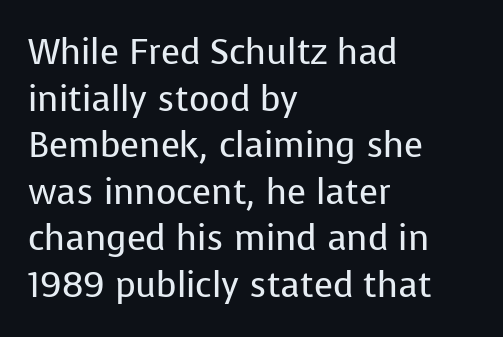
Q: Is the text bold? A: No.
Q: Is the text italic (slanted)? A: No, it is upright.
Q: Is the typeface a serif or a sans-serif typeface? A: Sans-serif.
Q: Is the text underlined? A: No.
Q: How is the paragraph aligned? A: Left-aligned.
Q: Is the spacing between letters normal or unusually wide? A: Normal.
Q: Is the spacing between lines tight, normal or loose? A: Normal.
Q: Width (condensed, normal, or wide)? A: Normal.
Q: Stroke contrast? A: Low.
Q: x-height? A: Medium.
Q: Monospaced? A: No.
